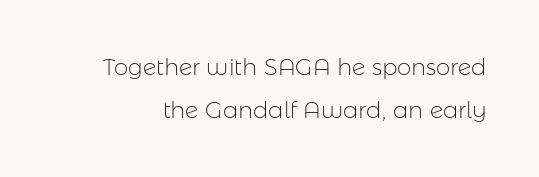
The image shows 23 px text type, upright; set line spacing 1.87x, normal letter spacing, not underlined.
